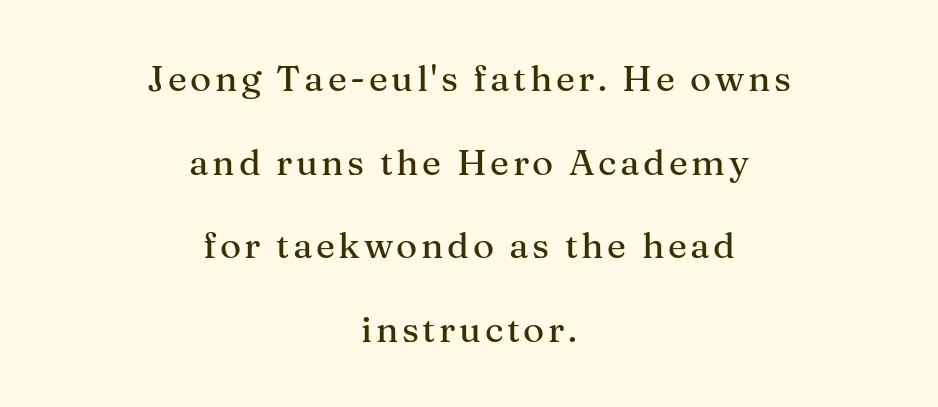
A typesetter would call this proportional, since set widths differ per character. This sample trades compactness for vertical openness between lines. Glance below the letters and you will spot only blank space. Unlike a clean sans, this face finishes its strokes with serifs.
